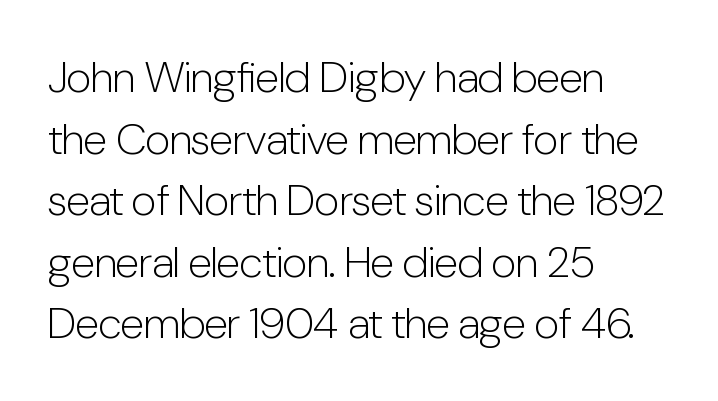
{"serif": "no", "italic": "no", "bold": "no", "weight": "light", "width": "condensed", "stroke_contrast": "low", "x_height": "medium", "monospaced": "no", "underline": "no", "align": "left", "line_spacing": "normal", "line_spacing_ratio": 1.4, "letter_spacing": "normal", "letter_spacing_em": 0.0, "glyph_px": 44}
